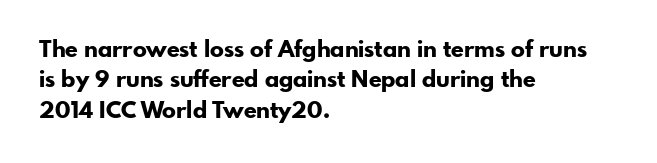
Each word holds together tightly as a unit, with standard inter-letter gaps. Typeset ragged right — the left edge is the straight one. Has an underline been added? It has not. The passage shown stacks its lines at a standard gap. A typesetter would mark this as roman, not italic. The passage shown is emphatically bold.
